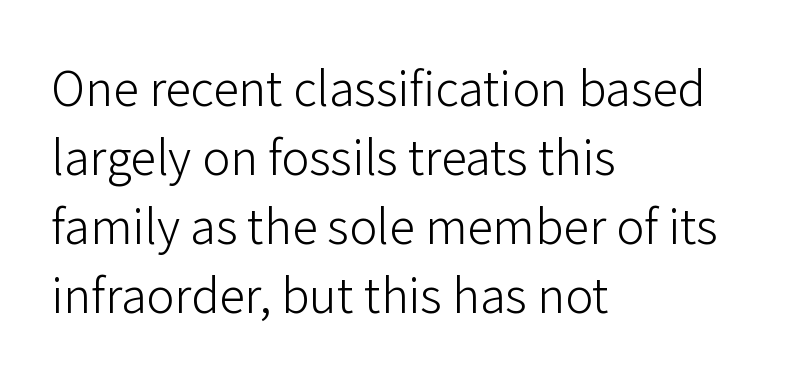
{"serif": "no", "italic": "no", "bold": "no", "weight": "light", "width": "normal", "stroke_contrast": "low", "x_height": "medium", "monospaced": "no", "underline": "no", "align": "left", "line_spacing": "normal", "line_spacing_ratio": 1.47, "letter_spacing": "normal", "letter_spacing_em": 0.0, "glyph_px": 47}
